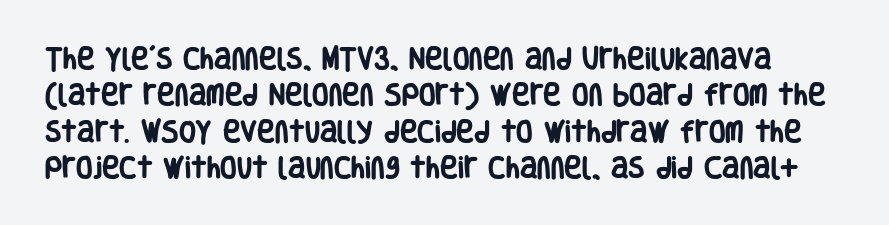
Q: Is the text bold? A: Yes.
Q: Is the text italic (slanted)? A: No, it is upright.
Q: Is the text underlined? A: No.
Q: Is the spacing between letters normal or unusually wide? A: Normal.
Q: Is the spacing between lines tight, normal or loose? A: Normal.
